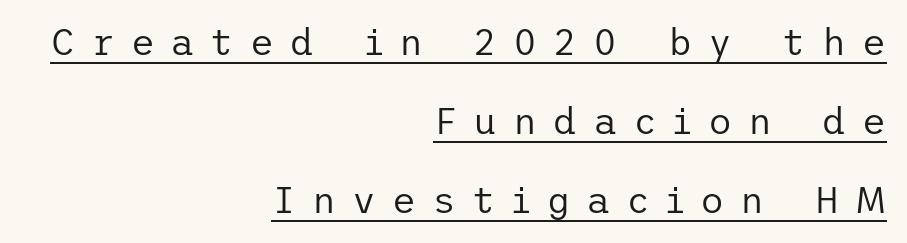
Q: Is the text bold? A: No.
Q: Is the text italic (slanted)? A: No, it is upright.
Q: Is the typeface a serif or a sans-serif typeface? A: Sans-serif.
Q: Is the text underlined? A: Yes.
Q: How is the paragraph aligned? A: Right-aligned.
Q: Is the spacing between letters normal or unusually wide? A: Unusually wide.
Q: Is the spacing between lines tight, normal or loose? A: Loose.
Q: Width (condensed, normal, or wide)? A: Normal.
Q: Stroke contrast? A: Low.
Q: x-height? A: Medium.
